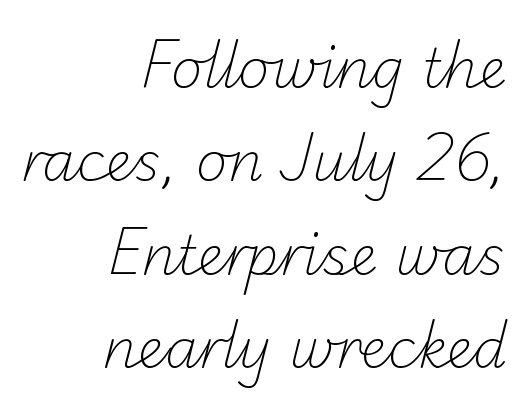
The image shows 54 px light sans-serif type; set right-aligned, line spacing 1.73x, normal letter spacing, not underlined; low stroke contrast and a small x-height.
